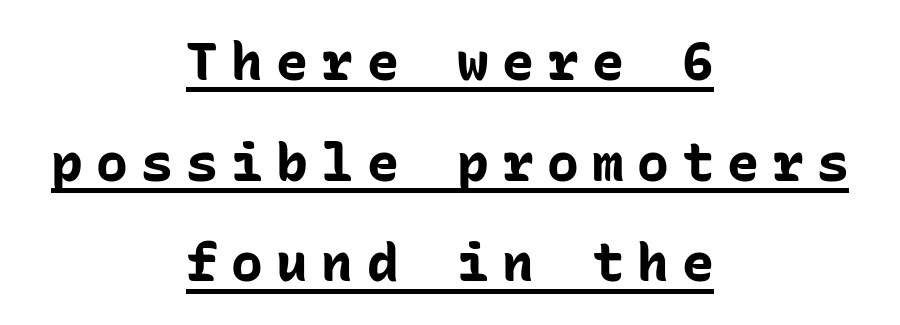
The image shows 53 px bold sans-serif type, upright, monospaced; set centered, loose line spacing (1.9x), unusually wide letter spacing (+0.25 em), underlined; low stroke contrast and a medium x-height.
